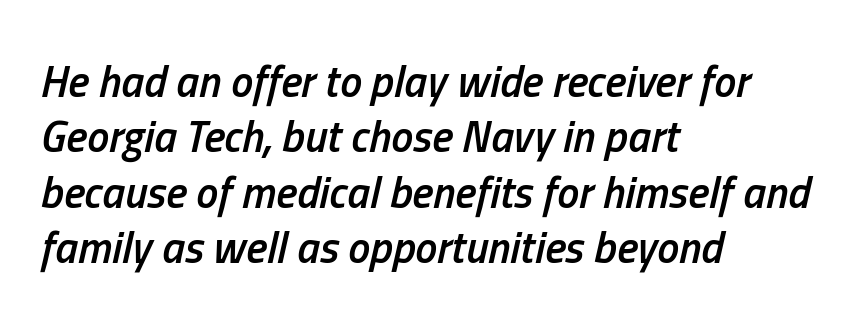
Clear beneath every line of the passage. Strokes here are thickened, but only to semibold level. A typesetter would call this zero additional tracking. Vertical spacing — default.
